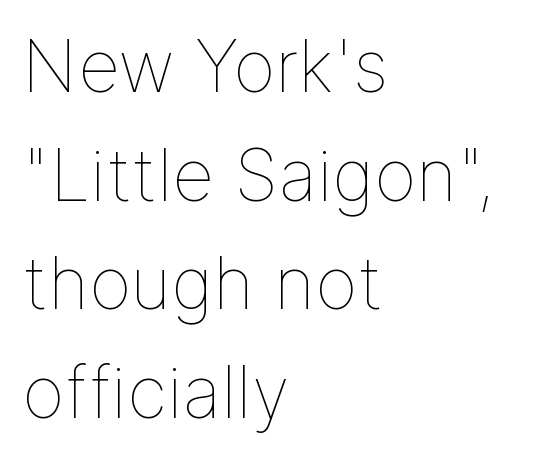
No italicization has been applied; the sample stays upright. Bare-footed words on every line. The paragraph has a hard left edge and a soft right edge. This sample keeps an unexceptional amount of space between lines. You could not count columns in this text — the font is proportionally spaced. Letters have the restrained weight of plain body copy at most.
